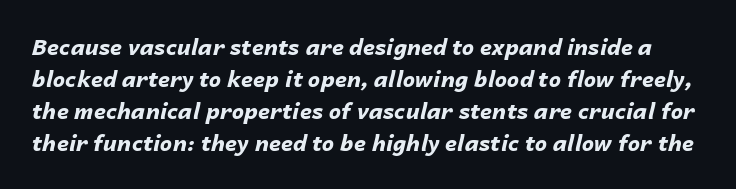
The letters are slanted; this is an italic face. The string is rendered with underlining switched off. Default kerning and tracking; the words read as compact shapes. These lines carry a lot of weight — the face is fully bold. Baseline-to-baseline distance is the conventional proportion of letter height.
